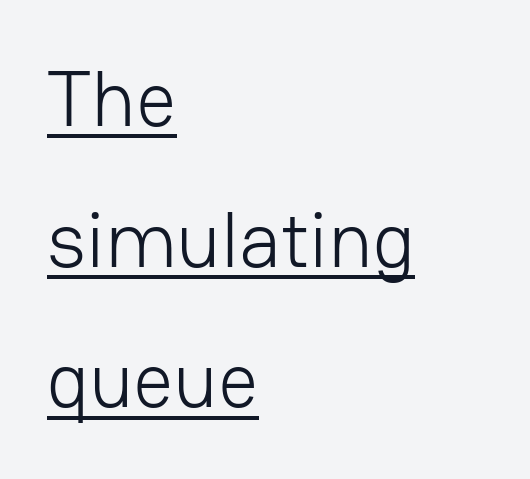
The image shows 79 px light sans-serif type, upright; set left-aligned, line spacing 1.78x, normal letter spacing, underlined; low stroke contrast and a medium x-height.
